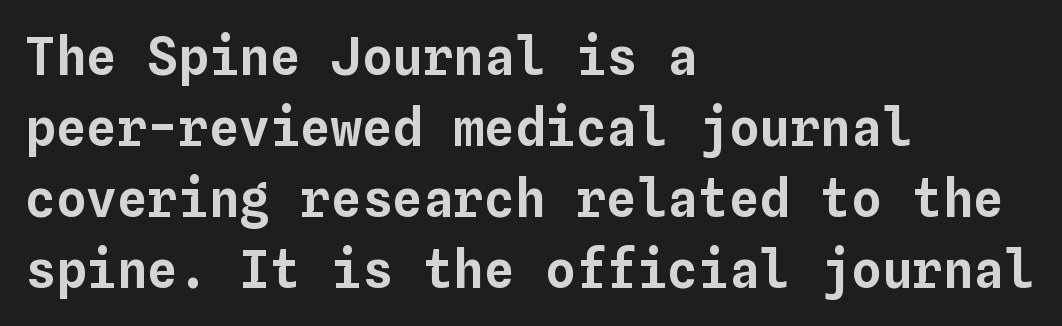
Q: Is the text italic (slanted)? A: No, it is upright.
Q: Is the text underlined? A: No.
Q: How is the paragraph aligned? A: Left-aligned.
Q: Is the spacing between letters normal or unusually wide? A: Normal.
Q: Is the spacing between lines tight, normal or loose? A: Normal.
Q: Width (condensed, normal, or wide)? A: Normal.
Q: Stroke contrast? A: Low.
Q: x-height? A: Medium.
Q: Monospaced? A: Yes.
